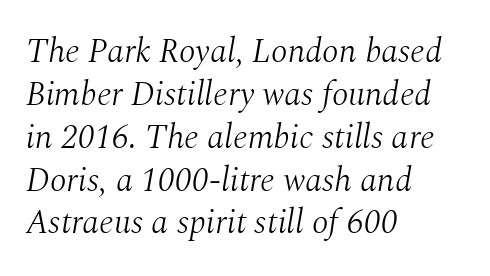
Q: Is the text bold? A: No.
Q: Is the text italic (slanted)? A: Yes, it leans right by about 10 degrees.
Q: Is the typeface a serif or a sans-serif typeface? A: Serif.
Q: Is the text underlined? A: No.
Q: How is the paragraph aligned? A: Left-aligned.
Q: Is the spacing between letters normal or unusually wide? A: Normal.
Q: Is the spacing between lines tight, normal or loose? A: Normal.
Q: Width (condensed, normal, or wide)? A: Normal.
Q: Stroke contrast? A: Medium.
Q: x-height? A: Medium.
Q: Monospaced? A: No.
